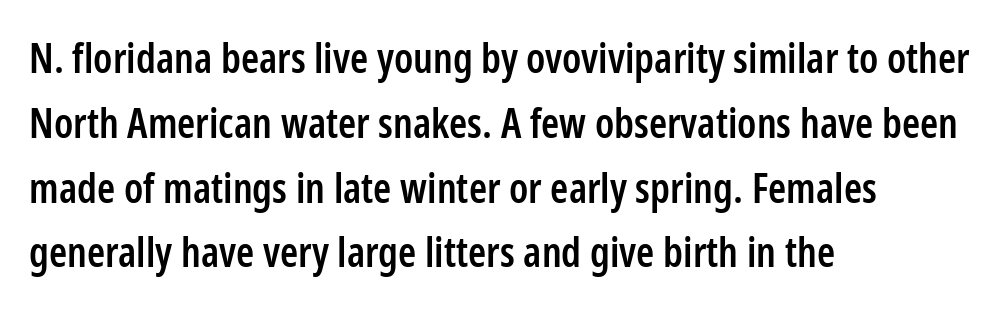
You can tell from the bare stems that sans-serif type was used. The passage shown stacks its lines at a standard gap. The paragraph shown leans on its left margin. The gaps between neighbouring characters are ordinary and unremarkable.
